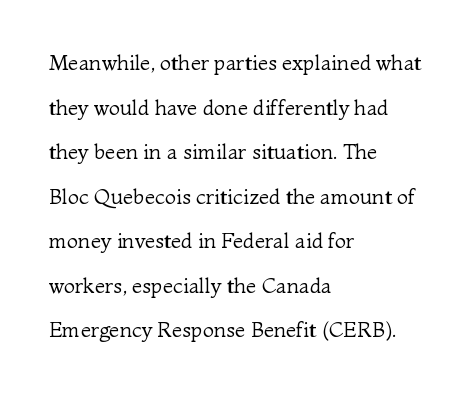
Q: Is the text bold? A: No.
Q: Is the text italic (slanted)? A: No, it is upright.
Q: Is the text underlined? A: No.
Q: How is the paragraph aligned? A: Left-aligned.
Q: Is the spacing between letters normal or unusually wide? A: Normal.
Q: Is the spacing between lines tight, normal or loose? A: Loose.
